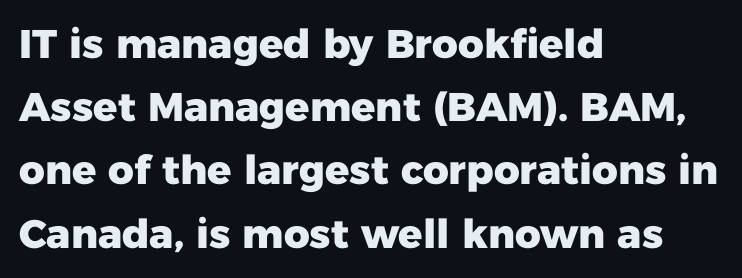
The image shows 40 px heavy sans-serif type, upright; set left-aligned, normal line spacing (1.58x), normal letter spacing, not underlined; low stroke contrast and a medium x-height.
